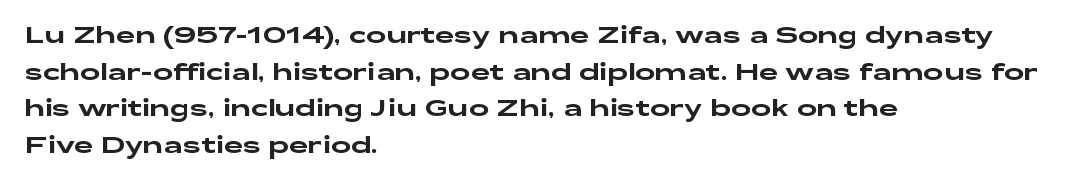
Q: Is the text italic (slanted)? A: No, it is upright.
Q: Is the text underlined? A: No.
Q: How is the paragraph aligned? A: Left-aligned.
Q: Is the spacing between letters normal or unusually wide? A: Normal.
Q: Is the spacing between lines tight, normal or loose? A: Normal.
